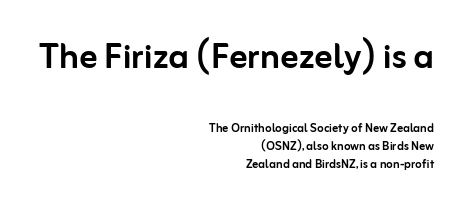
The image shows 45 px sans-serif type, upright; set right-aligned, line spacing 1.22x, normal letter spacing, not underlined; the first (top) block is 3.0x larger; low stroke contrast and a medium x-height.
